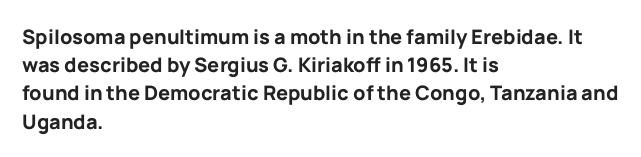
Upright lettering throughout. Each line starts at the same left margin while the right side varies. The passage shown has conventional tracking throughout. The glyphs have the mass of a bold cut. Summary of vertical rhythm: regular, with standard interline spacing. Words float on clear page, feet unadorned.
